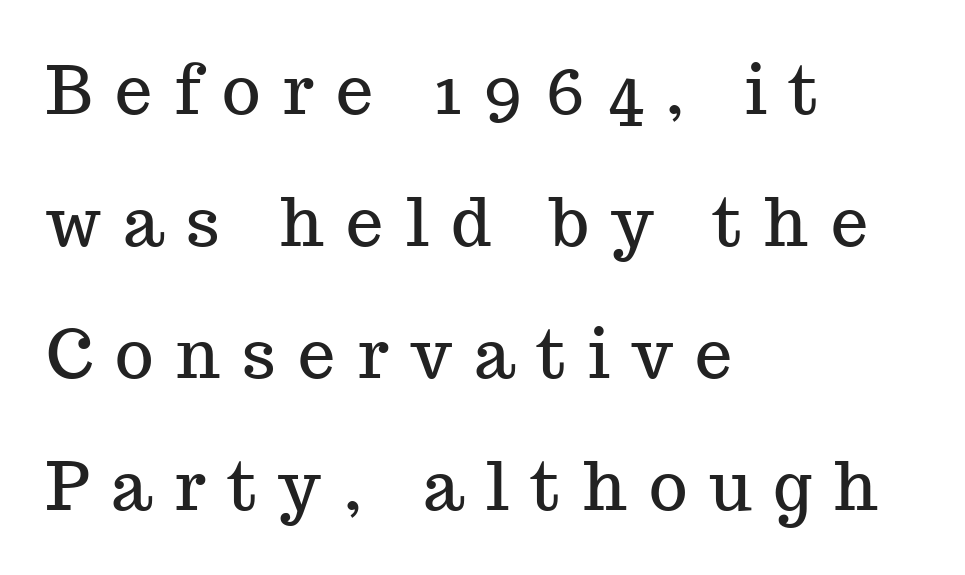
Q: Is the text italic (slanted)? A: No, it is upright.
Q: Is the typeface a serif or a sans-serif typeface? A: Serif.
Q: Is the text underlined? A: No.
Q: How is the paragraph aligned? A: Left-aligned.
Q: Is the spacing between letters normal or unusually wide? A: Unusually wide.
Q: Is the spacing between lines tight, normal or loose? A: Loose.
Q: Width (condensed, normal, or wide)? A: Normal.
Q: Stroke contrast? A: Medium.
Q: x-height? A: Medium.
Q: Monospaced? A: No.
